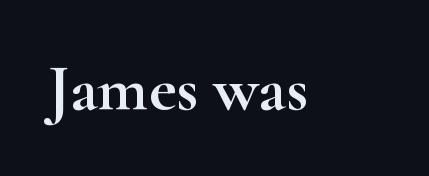
Q: Is the text italic (slanted)? A: No, it is upright.
Q: Is the typeface a serif or a sans-serif typeface? A: Serif.
Q: Is the text underlined? A: No.
Q: Is the spacing between letters normal or unusually wide? A: Normal.
Q: Width (condensed, normal, or wide)? A: Wide.
Q: Stroke contrast? A: High.
Q: x-height? A: Small.
Q: Monospaced? A: No.
